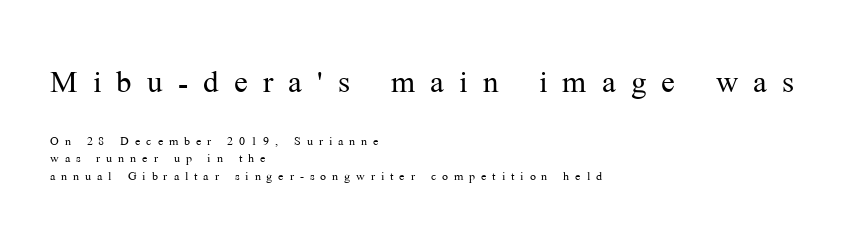
The image shows 41 px light serif type, upright; set left-aligned, tight line spacing (1.1x), unusually wide letter spacing (+0.37 em), not underlined; the first (top) block is 2.56x larger; medium stroke contrast and a medium x-height.
